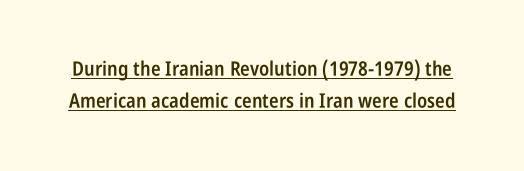
The image shows 20 px text type, upright; set normal line spacing (1.61x), normal letter spacing, underlined.
